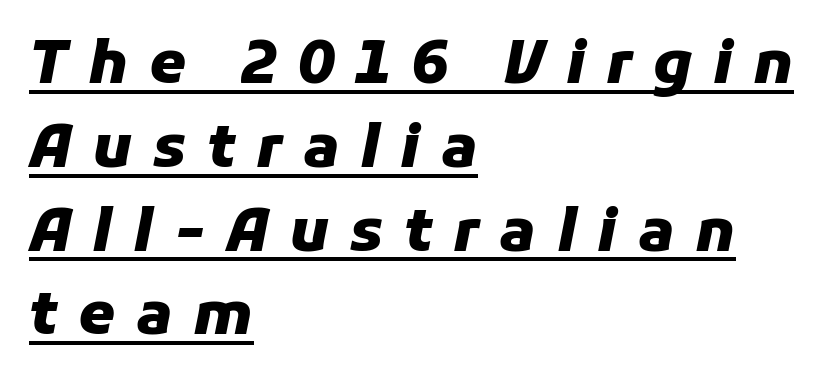
{"italic": "yes", "lean": "right", "slant_degrees": 11, "bold": "yes", "weight": "heavy", "width": "normal", "stroke_contrast": "low", "x_height": "medium", "monospaced": "no", "underline": "yes", "align": "left", "line_spacing": "normal", "line_spacing_ratio": 1.42, "letter_spacing": "wide", "letter_spacing_em": 0.35, "glyph_px": 59}
